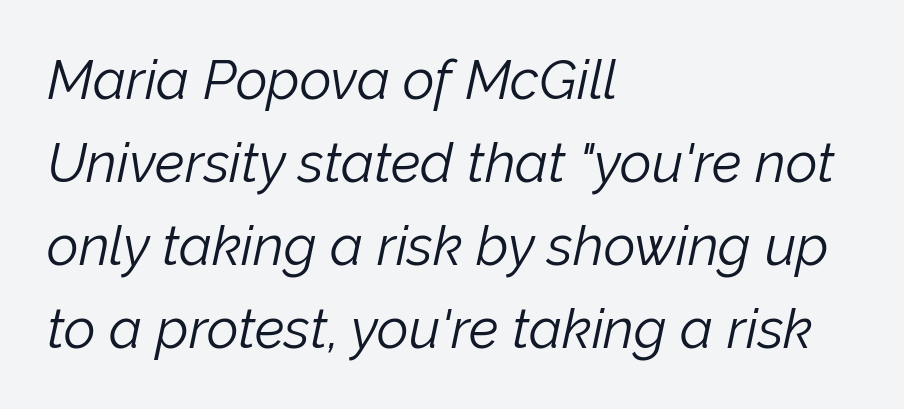
Vertical spacing — default. The font is comparable to plain body text, perhaps lighter. Students, note that the glyphs here touch the page at normal intervals. Rule under the text: the space is simply empty.
